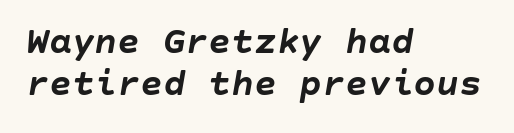
One-word summary of the alignment: left. Each glyph is drawn with heavy, bold strokes. The block of text is dense from top to bottom, with scant space between rows. A clean baseline with only descenders dipping below it. The tracking reads as untouched default to a designer's eye. An italicized treatment has been applied to the whole sample.
